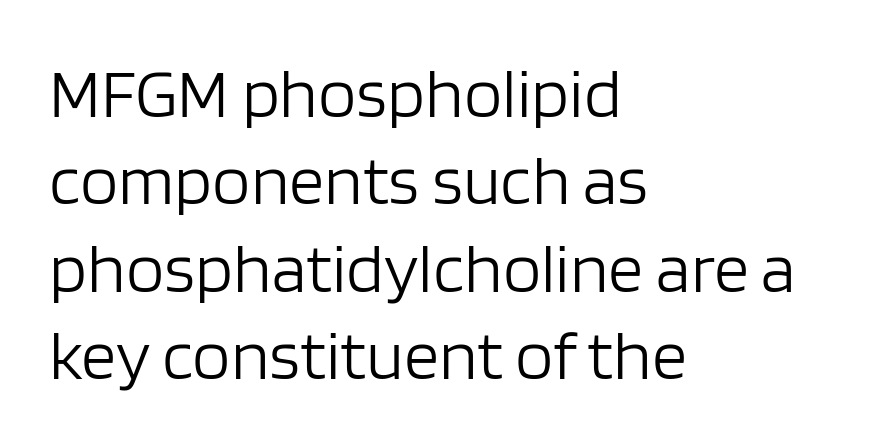
Q: Is the text bold? A: No.
Q: Is the text italic (slanted)? A: No, it is upright.
Q: Is the typeface a serif or a sans-serif typeface? A: Sans-serif.
Q: Is the text underlined? A: No.
Q: How is the paragraph aligned? A: Left-aligned.
Q: Is the spacing between letters normal or unusually wide? A: Normal.
Q: Is the spacing between lines tight, normal or loose? A: Normal.
Q: Width (condensed, normal, or wide)? A: Normal.
Q: Stroke contrast? A: Low.
Q: x-height? A: Large.
Q: Monospaced? A: No.
